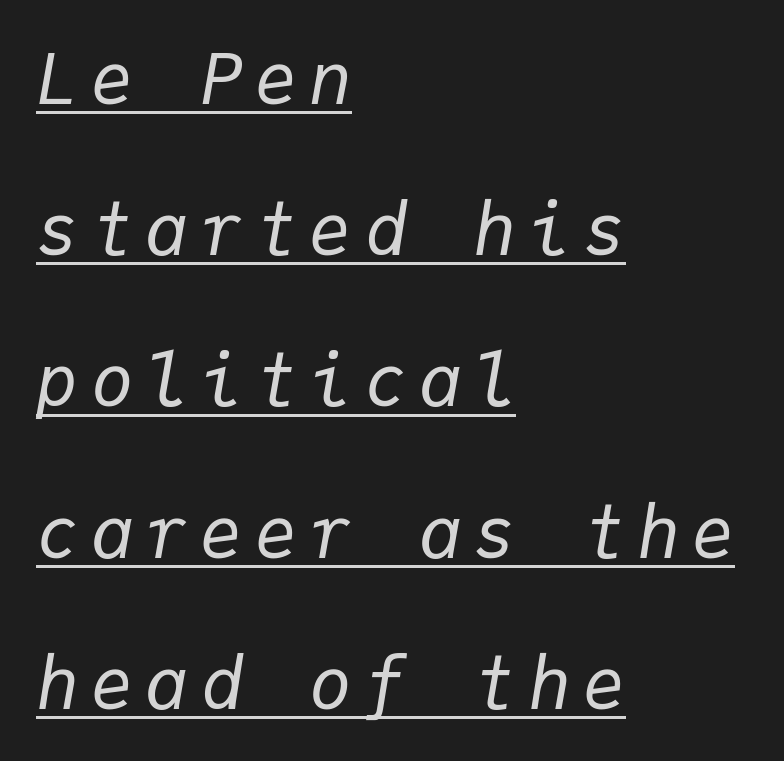
The image shows 71 px regular-weight type, italic (leaning right), monospaced; set left-aligned, loose line spacing (2.13x), underlined; low stroke contrast and a medium x-height.
